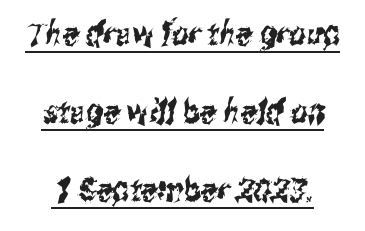
The string is rendered with underlining switched on. Serifs: no, the terminals of the letterforms are clean. The face used here is proportionally spaced, like ordinary book or web type. Does extra space separate the letters? No, they use regular spacing. Successive baselines arrive slowly, with a big drop between each.
